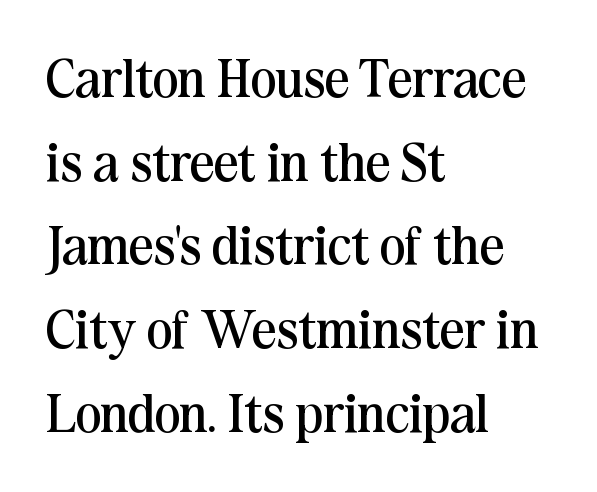
Q: Is the text bold? A: No.
Q: Is the text italic (slanted)? A: No, it is upright.
Q: Is the typeface a serif or a sans-serif typeface? A: Serif.
Q: Is the text underlined? A: No.
Q: How is the paragraph aligned? A: Left-aligned.
Q: Is the spacing between letters normal or unusually wide? A: Normal.
Q: Is the spacing between lines tight, normal or loose? A: Normal.
Q: Width (condensed, normal, or wide)? A: Normal.
Q: Stroke contrast? A: Medium.
Q: x-height? A: Medium.
Q: Monospaced? A: No.
